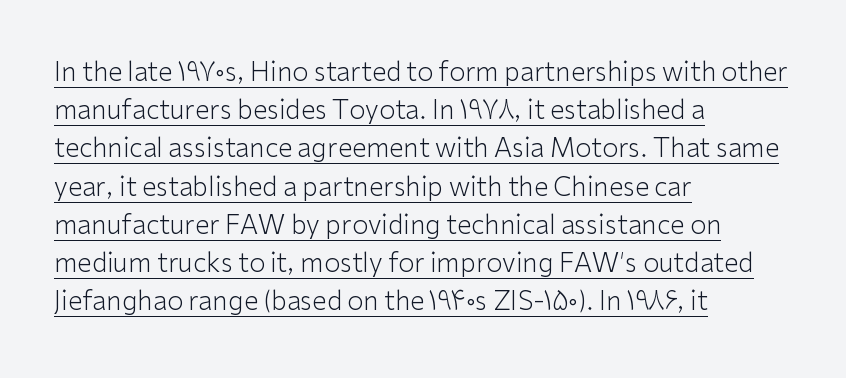
{"italic": "no", "bold": "no", "underline": "yes", "align": "left", "line_spacing": "normal", "line_spacing_ratio": 1.47, "letter_spacing": "normal", "letter_spacing_em": 0.0, "glyph_px": 26}
